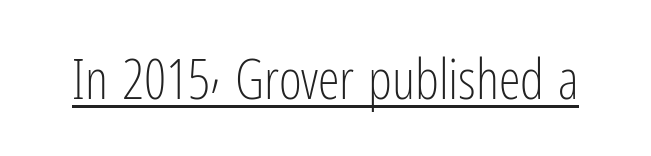
Q: Is the text bold? A: No.
Q: Is the text italic (slanted)? A: No, it is upright.
Q: Is the typeface a serif or a sans-serif typeface? A: Sans-serif.
Q: Is the text underlined? A: Yes.
Q: Is the spacing between letters normal or unusually wide? A: Normal.
Q: Width (condensed, normal, or wide)? A: Condensed.
Q: Stroke contrast? A: Low.
Q: x-height? A: Medium.
Q: Monospaced? A: No.
